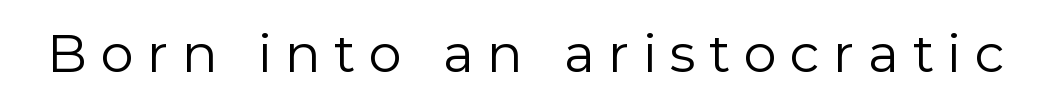
Q: Is the text bold? A: No.
Q: Is the text italic (slanted)? A: No, it is upright.
Q: Is the typeface a serif or a sans-serif typeface? A: Sans-serif.
Q: Is the text underlined? A: No.
Q: Is the spacing between letters normal or unusually wide? A: Unusually wide.
Q: Width (condensed, normal, or wide)? A: Normal.
Q: Stroke contrast? A: Low.
Q: x-height? A: Medium.
Q: Monospaced? A: No.
